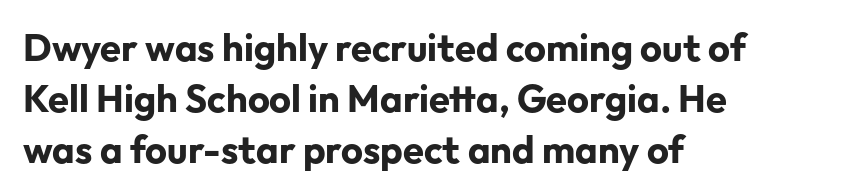
The text was rendered using a sans face with plain stroke endings. The lines sit at an ordinary, default distance from one another. Glance below the letters and you will spot only blank space. Its strokes are broad and dark, the hallmark of bold type.
